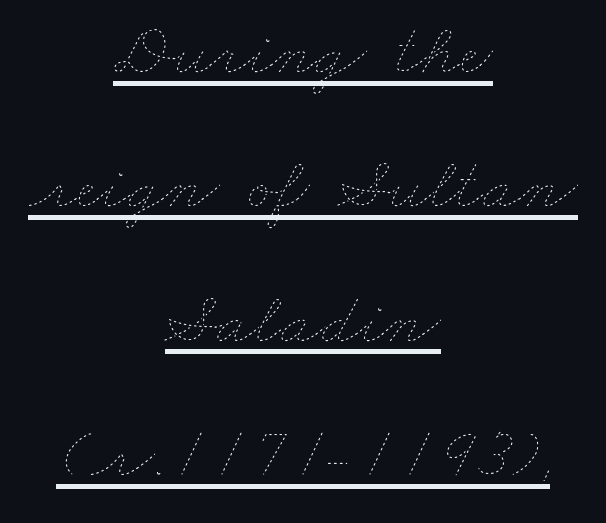
Q: Is the text bold? A: No.
Q: Is the text underlined? A: Yes.
Q: How is the paragraph aligned? A: Centered.
Q: Is the spacing between letters normal or unusually wide? A: Normal.
Q: Width (condensed, normal, or wide)? A: Wide.
Q: Stroke contrast? A: Low.
Q: x-height? A: Small.
Q: Monospaced? A: No.
